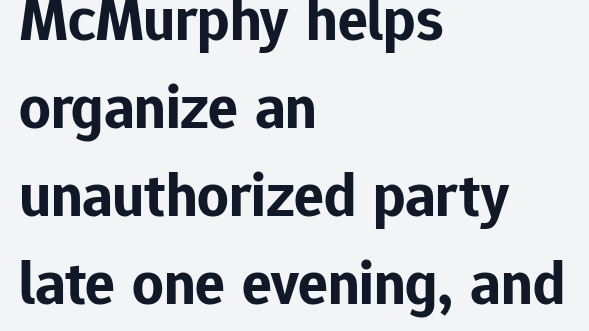
Q: Is the text bold? A: Yes.
Q: Is the text italic (slanted)? A: No, it is upright.
Q: Is the typeface a serif or a sans-serif typeface? A: Sans-serif.
Q: Is the text underlined? A: No.
Q: How is the paragraph aligned? A: Left-aligned.
Q: Is the spacing between letters normal or unusually wide? A: Normal.
Q: Is the spacing between lines tight, normal or loose? A: Normal.
Q: Width (condensed, normal, or wide)? A: Normal.
Q: Stroke contrast? A: Low.
Q: x-height? A: Medium.
Q: Monospaced? A: No.
